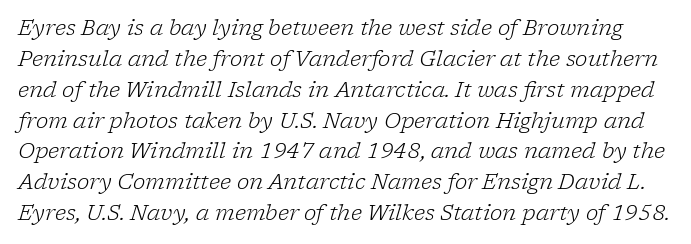
{"italic": "yes", "lean": "right", "slant_degrees": 17, "bold": "no", "underline": "no", "line_spacing": "normal", "line_spacing_ratio": 1.47, "letter_spacing": "normal", "letter_spacing_em": 0.0, "glyph_px": 21}
